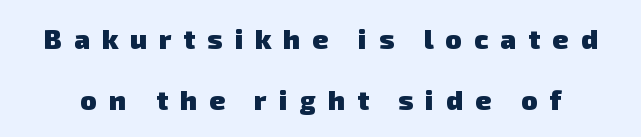
Caption: bold face, heavy strokes. The rendering inserts visible extra space after every character. Leading is clearly above the norm, producing a sparse column. The strip under each line holds only bare page.
